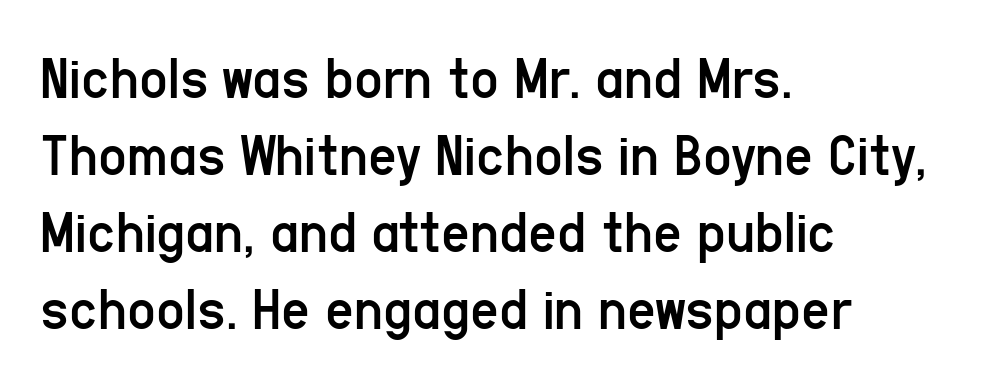
The image shows 62 px regular-weight, condensed sans-serif type, upright; set left-aligned, line spacing 1.24x, normal letter spacing, not underlined; low stroke contrast and a medium x-height.
